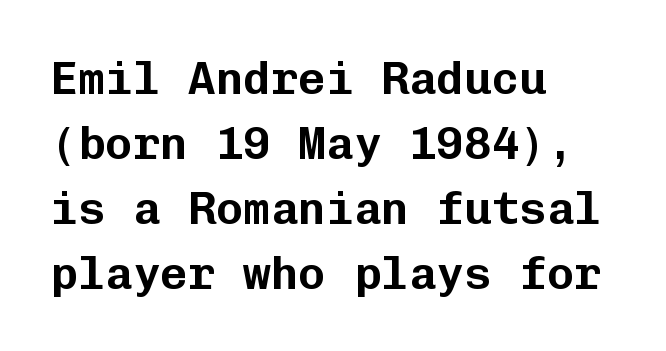
The designer left line spacing at the default. The glyphs in this specimen are sans serif. Typeset ragged right — the left edge is the straight one. Each letter, wide or thin by design, is forced into the same width here. The lettering stays uniformly vertical, giving the passage a roman look. Caption: standard tracking, unaltered.
